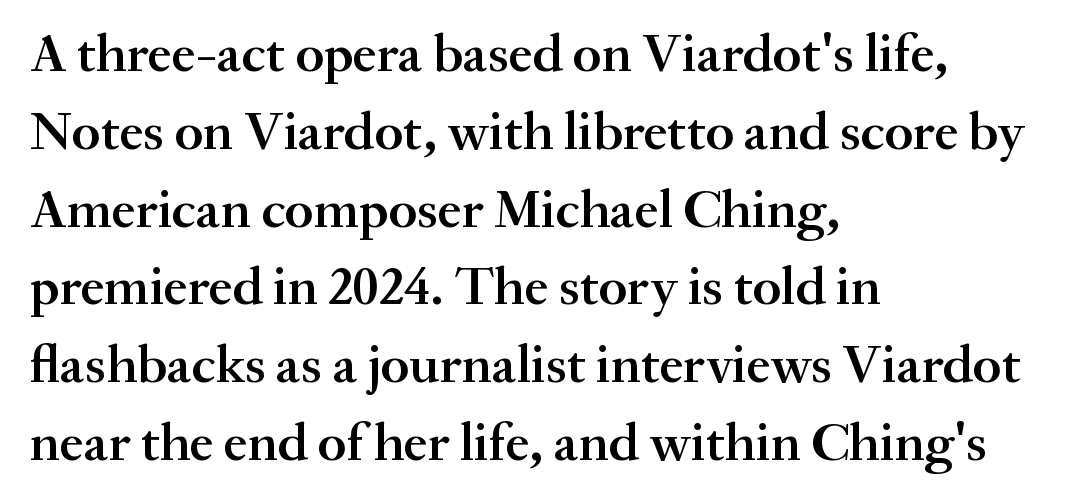
{"serif": "yes", "italic": "no", "bold": "semi", "weight": "semibold", "width": "normal", "stroke_contrast": "medium", "x_height": "small", "monospaced": "no", "underline": "no", "align": "left", "line_spacing": "normal", "line_spacing_ratio": 1.44, "letter_spacing": "normal", "letter_spacing_em": 0.0, "glyph_px": 54}
